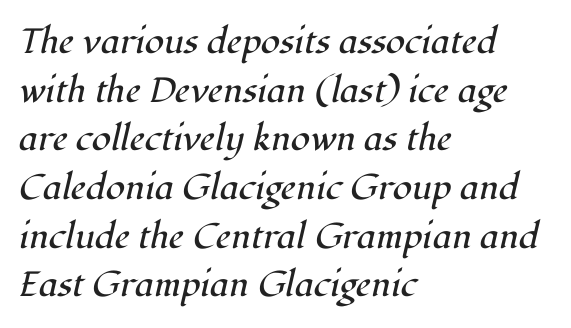
Q: Is the text bold? A: No.
Q: Is the text italic (slanted)? A: Yes, it leans right by about 12 degrees.
Q: Is the typeface a serif or a sans-serif typeface? A: Serif.
Q: Is the text underlined? A: No.
Q: How is the paragraph aligned? A: Left-aligned.
Q: Is the spacing between letters normal or unusually wide? A: Normal.
Q: Is the spacing between lines tight, normal or loose? A: Normal.
Q: Width (condensed, normal, or wide)? A: Normal.
Q: Stroke contrast? A: High.
Q: x-height? A: Medium.
Q: Monospaced? A: No.
